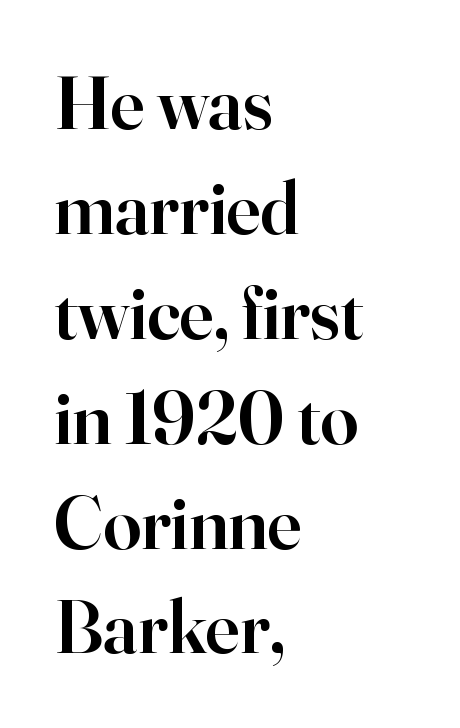
{"serif": "yes", "italic": "no", "bold": "semi", "weight": "semibold", "width": "normal", "stroke_contrast": "high", "x_height": "small", "monospaced": "no", "underline": "no", "align": "left", "line_spacing": "normal", "line_spacing_ratio": 1.38, "letter_spacing": "normal", "letter_spacing_em": 0.0, "glyph_px": 76}
